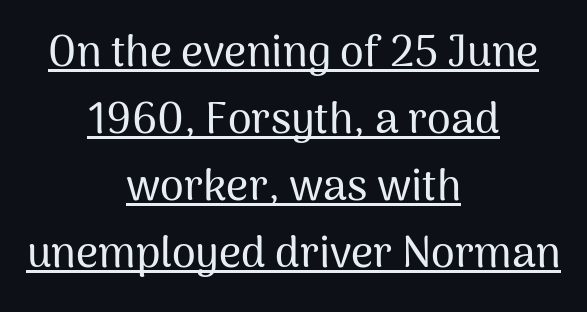
{"serif": "no", "italic": "no", "width": "normal", "stroke_contrast": "medium", "x_height": "medium", "monospaced": "no", "underline": "yes", "align": "center", "line_spacing": "normal", "line_spacing_ratio": 1.56, "letter_spacing": "normal", "letter_spacing_em": 0.0, "glyph_px": 43}
